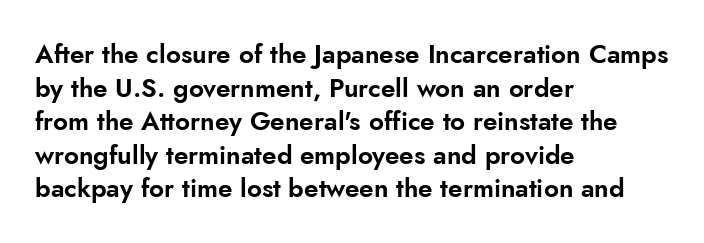
{"italic": "no", "underline": "no", "align": "left", "line_spacing": "normal", "line_spacing_ratio": 1.29, "letter_spacing": "normal", "letter_spacing_em": 0.0, "glyph_px": 26}
